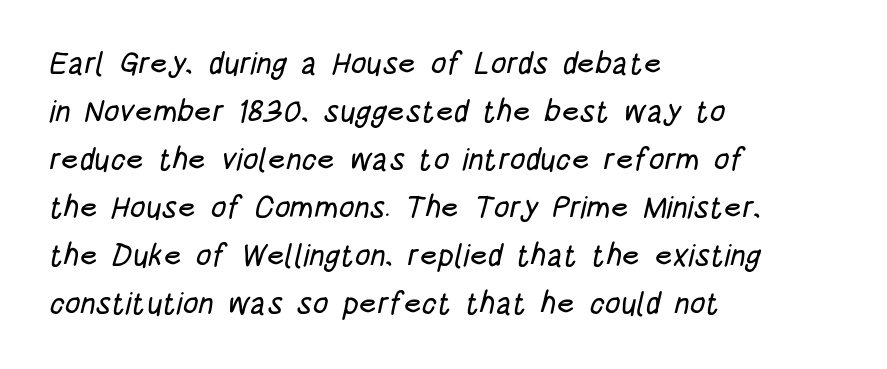
Q: Is the typeface a serif or a sans-serif typeface? A: Sans-serif.
Q: Is the text underlined? A: No.
Q: How is the paragraph aligned? A: Left-aligned.
Q: Is the spacing between letters normal or unusually wide? A: Normal.
Q: Is the spacing between lines tight, normal or loose? A: Normal.
Q: Width (condensed, normal, or wide)? A: Condensed.
Q: Stroke contrast? A: Low.
Q: x-height? A: Large.
Q: Monospaced? A: No.
